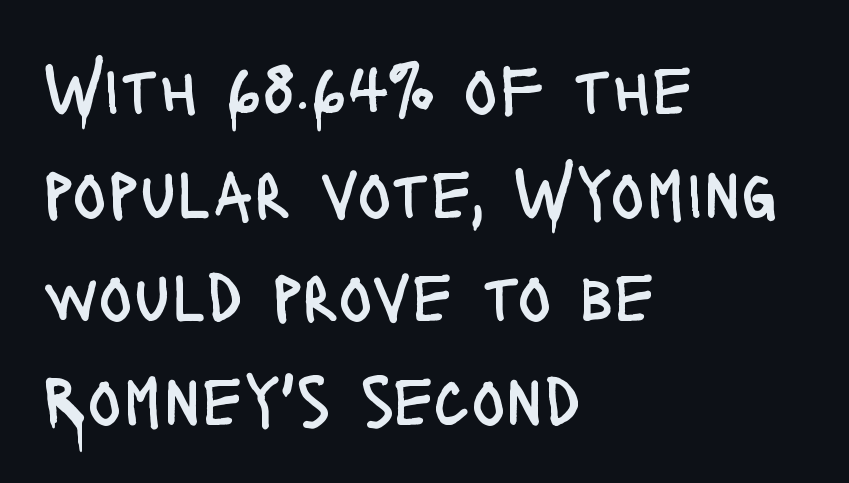
The image shows 71 px regular-weight, condensed sans-serif type, upright; set left-aligned, normal line spacing (1.46x), normal letter spacing, not underlined; low stroke contrast and a large x-height.
